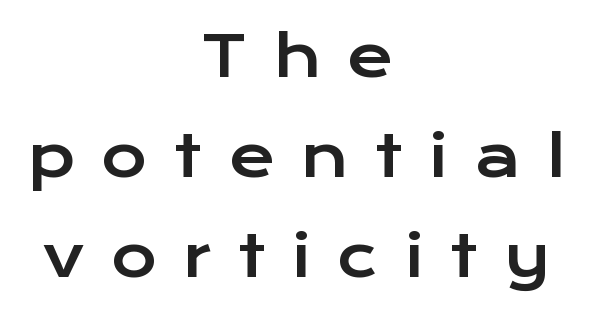
{"serif": "no", "italic": "no", "width": "wide", "stroke_contrast": "low", "x_height": "medium", "monospaced": "no", "underline": "no", "align": "center", "line_spacing_ratio": 1.79, "letter_spacing": "wide", "letter_spacing_em": 0.47, "glyph_px": 56}
